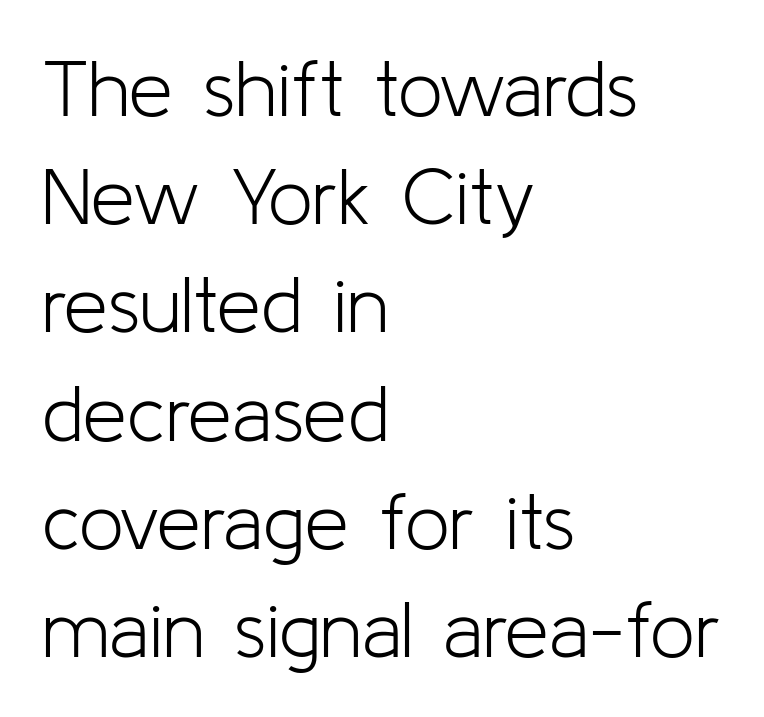
The image shows 79 px light sans-serif type, upright; set left-aligned, normal line spacing (1.37x), normal letter spacing, not underlined; low stroke contrast and a medium x-height.
